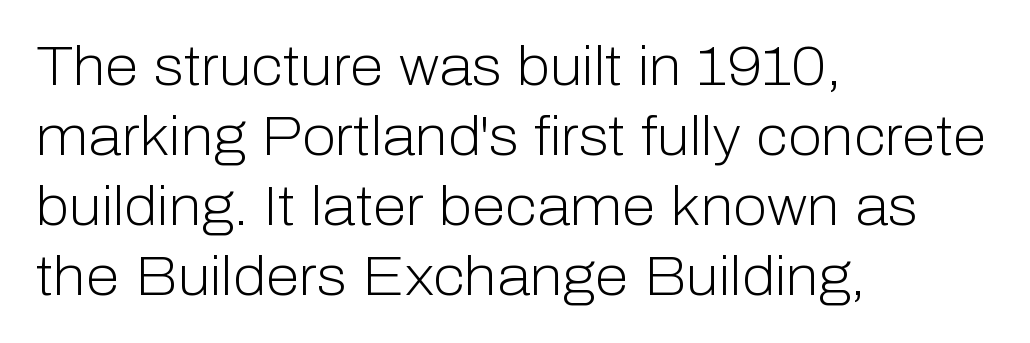
The image shows 55 px light sans-serif type, upright; set left-aligned, normal line spacing (1.27x), normal letter spacing, not underlined; low stroke contrast and a medium x-height.
